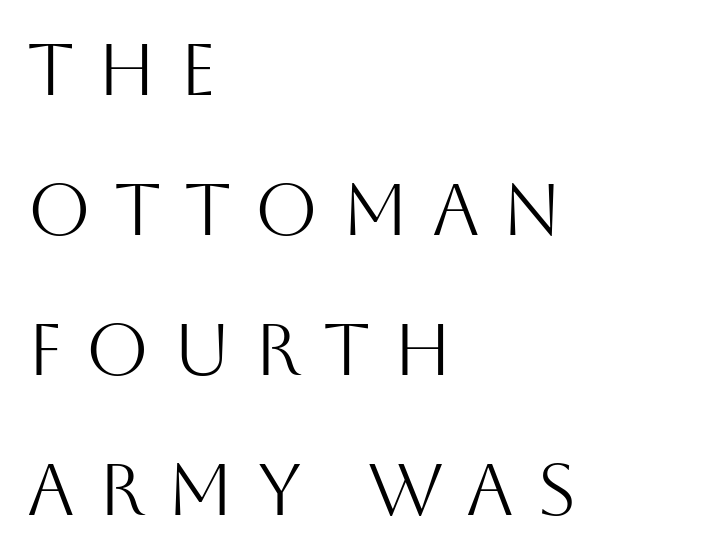
{"serif": "no", "italic": "no", "bold": "no", "weight": "light", "width": "normal", "stroke_contrast": "medium", "x_height": "large", "monospaced": "no", "underline": "no", "align": "left", "line_spacing": "loose", "line_spacing_ratio": 1.92, "letter_spacing": "wide", "letter_spacing_em": 0.31, "glyph_px": 73}
